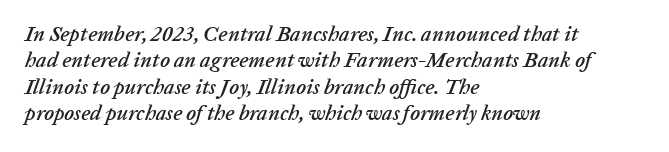
Any mark beneath the type? The region is blank. The block of text has a typical density, with ordinary space between rows. It's the slanting kind of type. Where is the straight margin? On the left.
